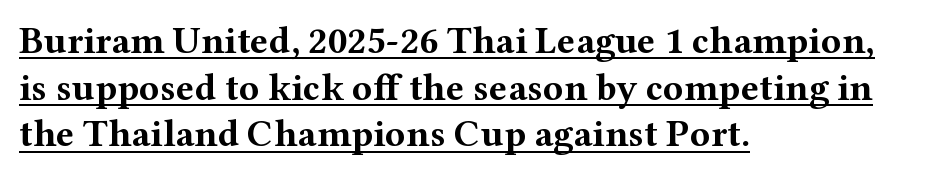
The image shows 38 px bold, wide serif type, upright; set left-aligned, line spacing 1.23x, normal letter spacing, underlined; medium stroke contrast and a medium x-height.
